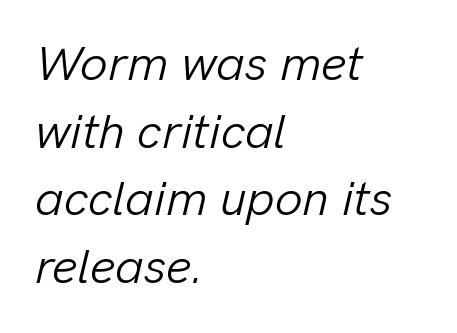
{"italic": "yes", "lean": "right", "slant_degrees": 13, "bold": "no", "weight": "light", "width": "normal", "stroke_contrast": "low", "x_height": "medium", "monospaced": "no", "underline": "no", "align": "left", "line_spacing": "normal", "line_spacing_ratio": 1.38, "letter_spacing": "normal", "letter_spacing_em": 0.0, "glyph_px": 49}
